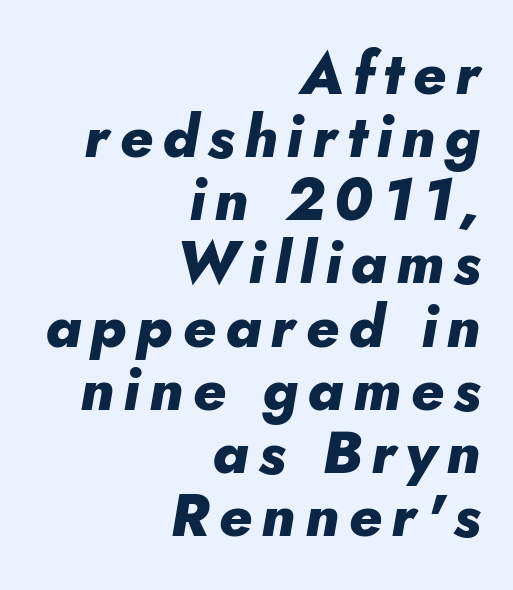
{"italic": "yes", "lean": "right", "slant_degrees": 10, "bold": "yes", "weight": "heavy", "width": "normal", "stroke_contrast": "low", "x_height": "small", "monospaced": "no", "underline": "no", "align": "right", "line_spacing": "tight", "line_spacing_ratio": 1.07, "glyph_px": 59}
